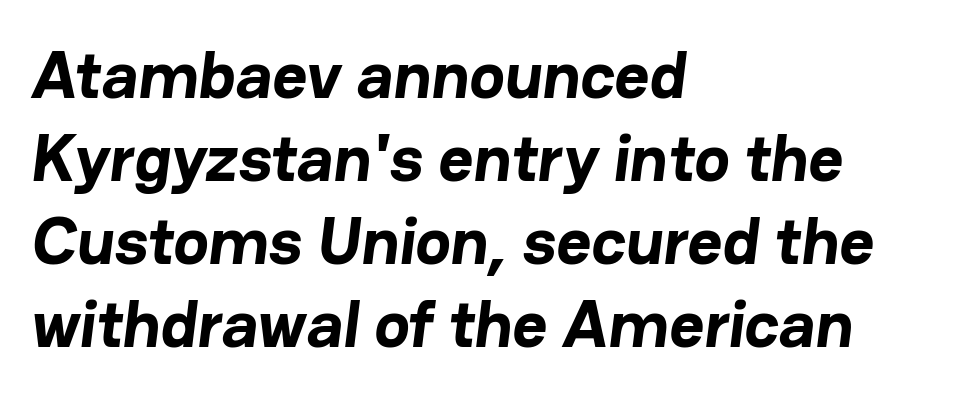
Notice how thick the strokes are: this is what a full bold looks like. Is this a fixed-width face? No — the glyphs have proportional, varying widths. This rendering employs a face without finishing strokes, i.e., a sans-serif. Lines of text with bare space underneath. This sample is left-justified, so line endings fall wherever the words run out. Inter-character spacing is left at the font's built-in metrics.
